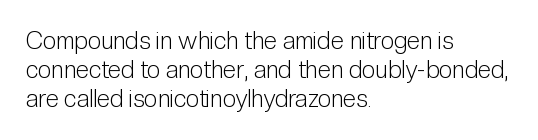
The image shows 24 px text type, upright; set left-aligned, line spacing 1.21x, normal letter spacing, not underlined.
